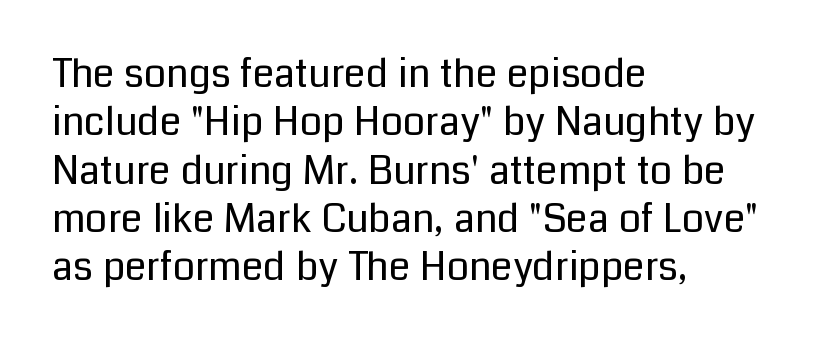
No heavy texture on the line: the type isn't bold. Quick note: not italic, upright. In CSS terms this would be text-align: left. How are the letters spaced? Ordinarily, with no added tracking. Spacing verdict: proportional, widths tailored to each character. The space beneath each line is pristine and unruled.
